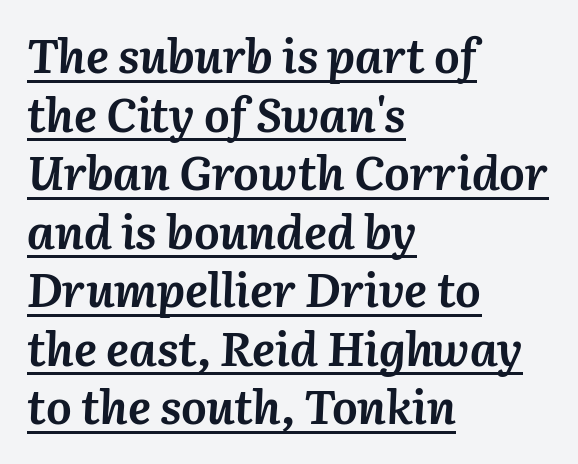
{"italic": "yes", "lean": "right", "slant_degrees": 3, "bold": "yes", "weight": "semibold", "width": "normal", "stroke_contrast": "medium", "x_height": "medium", "monospaced": "no", "underline": "yes", "align": "left", "line_spacing_ratio": 1.22, "letter_spacing": "normal", "letter_spacing_em": 0.0, "glyph_px": 48}
